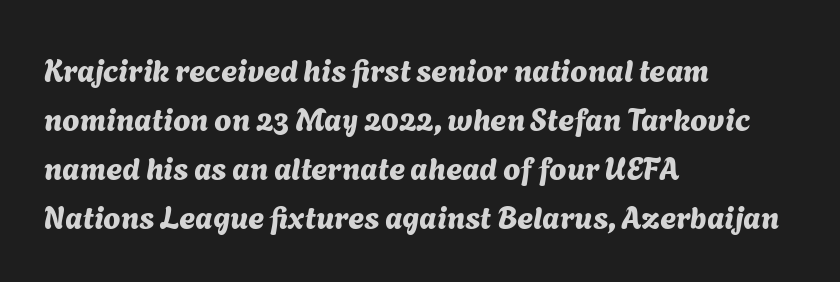
{"serif": "no", "width": "normal", "stroke_contrast": "medium", "x_height": "medium", "monospaced": "no", "underline": "no", "align": "left", "line_spacing": "normal", "line_spacing_ratio": 1.58, "letter_spacing": "normal", "letter_spacing_em": 0.0, "glyph_px": 31}
